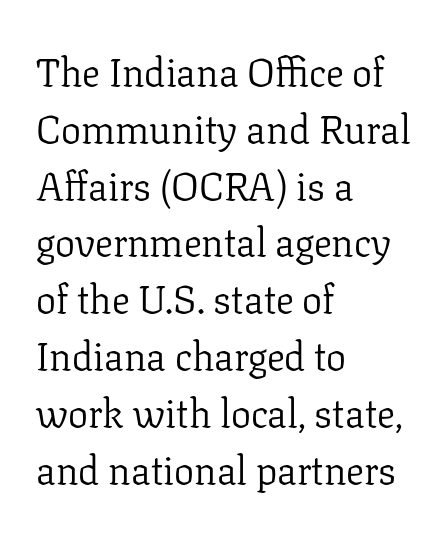
Q: Is the text bold? A: No.
Q: Is the text italic (slanted)? A: No, it is upright.
Q: Is the typeface a serif or a sans-serif typeface? A: Serif.
Q: Is the text underlined? A: No.
Q: How is the paragraph aligned? A: Left-aligned.
Q: Is the spacing between letters normal or unusually wide? A: Normal.
Q: Is the spacing between lines tight, normal or loose? A: Normal.
Q: Width (condensed, normal, or wide)? A: Normal.
Q: Stroke contrast? A: Low.
Q: x-height? A: Medium.
Q: Monospaced? A: No.
